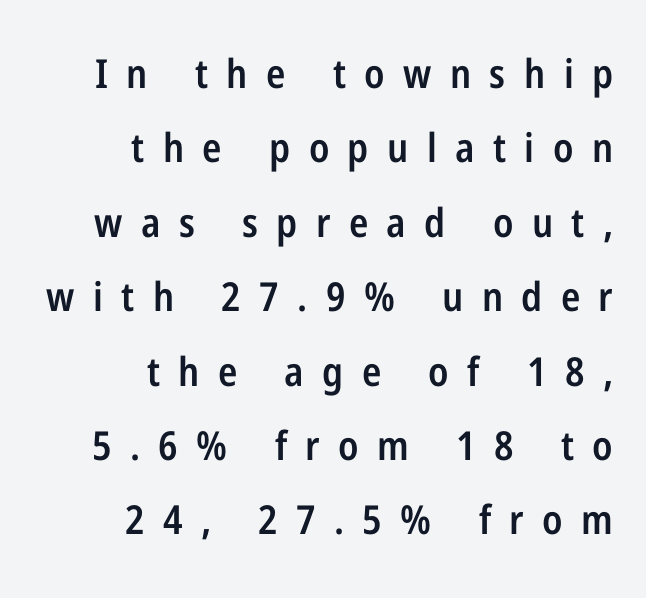
Q: Is the text bold? A: Semi-bold.
Q: Is the text italic (slanted)? A: No, it is upright.
Q: Is the typeface a serif or a sans-serif typeface? A: Sans-serif.
Q: Is the text underlined? A: No.
Q: How is the paragraph aligned? A: Right-aligned.
Q: Is the spacing between letters normal or unusually wide? A: Unusually wide.
Q: Width (condensed, normal, or wide)? A: Condensed.
Q: Stroke contrast? A: Low.
Q: x-height? A: Medium.
Q: Monospaced? A: No.
